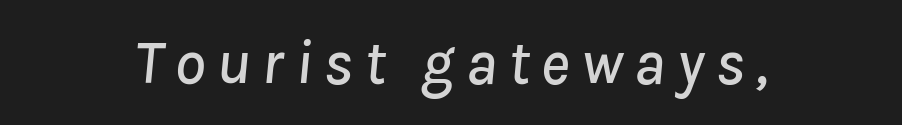
Q: Is the text italic (slanted)? A: Yes, it leans right by about 8 degrees.
Q: Is the text underlined? A: No.
Q: How is the paragraph aligned? A: Centered.
Q: Width (condensed, normal, or wide)? A: Normal.
Q: Stroke contrast? A: Low.
Q: x-height? A: Medium.
Q: Monospaced? A: No.
